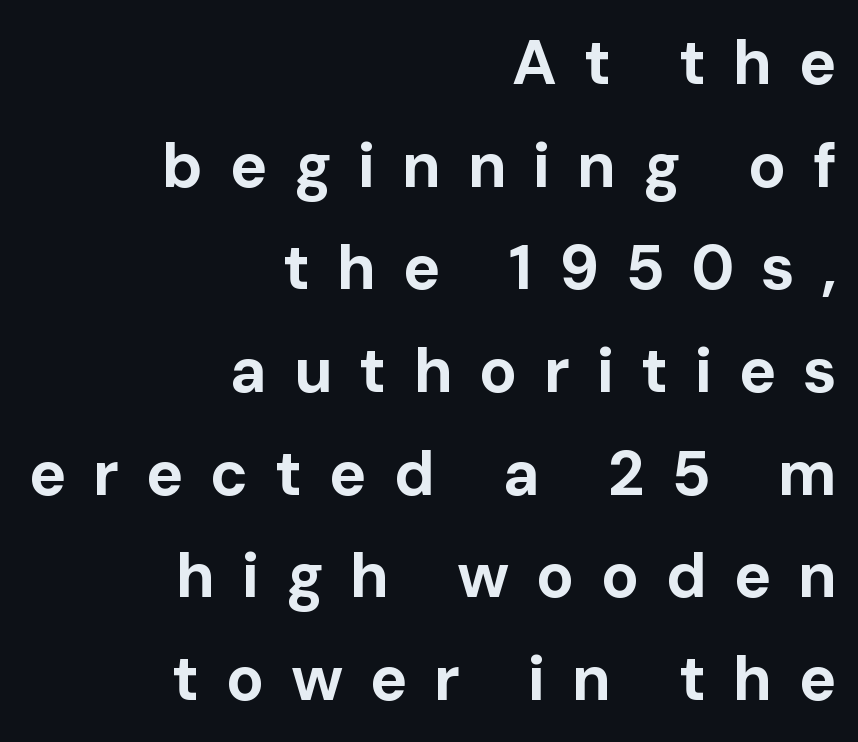
Q: Is the text bold? A: Yes.
Q: Is the text italic (slanted)? A: No, it is upright.
Q: Is the typeface a serif or a sans-serif typeface? A: Sans-serif.
Q: Is the text underlined? A: No.
Q: How is the paragraph aligned? A: Right-aligned.
Q: Is the spacing between letters normal or unusually wide? A: Unusually wide.
Q: Is the spacing between lines tight, normal or loose? A: Normal.
Q: Width (condensed, normal, or wide)? A: Normal.
Q: Stroke contrast? A: Low.
Q: x-height? A: Medium.
Q: Monospaced? A: No.
